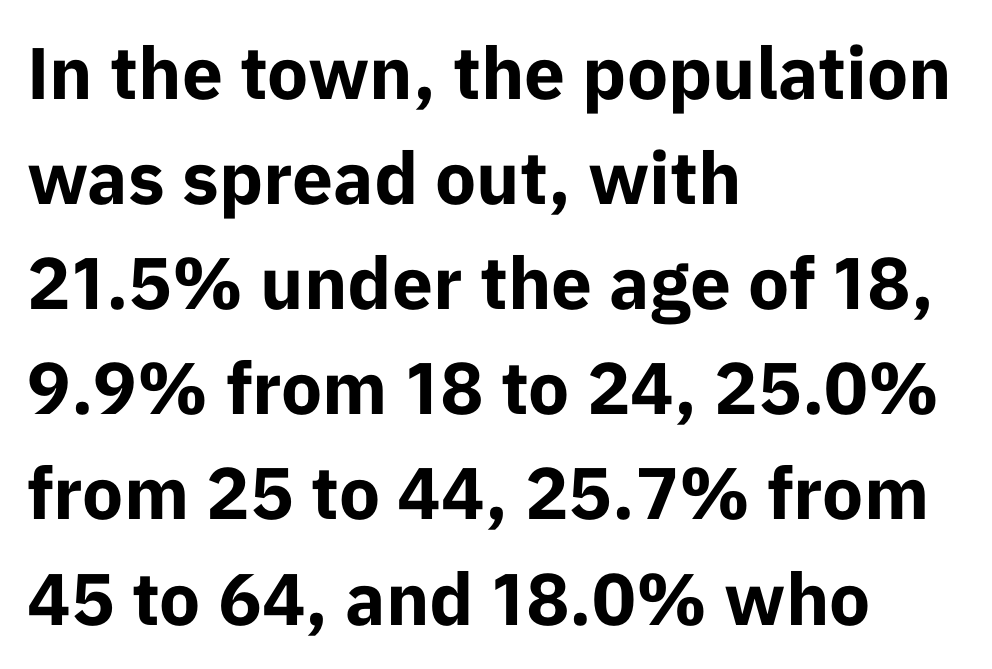
Students, observe: this is what conventionally led text looks like. In CSS terms this would be text-align: left. Stroke terminals: plain, sans-serif. The horizontal fit of the characters is conventional and even. The rendering uses natural spacing where letterforms have individual widths. The typography opts for an upright posture over an oblique one.
